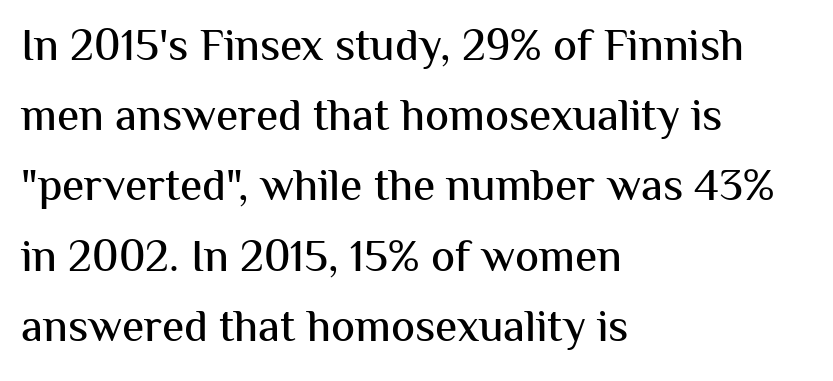
The passage shown has conventional tracking throughout. Quick note: underline off. The designer left line spacing at the default. Every stem runs plumb, perpendicular to the baseline.
